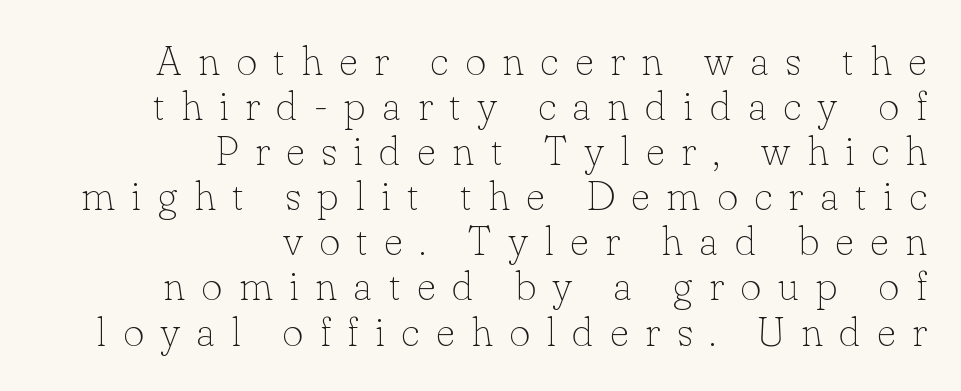
Q: Is the text bold? A: No.
Q: Is the text italic (slanted)? A: No, it is upright.
Q: Is the typeface a serif or a sans-serif typeface? A: Serif.
Q: Is the text underlined? A: No.
Q: How is the paragraph aligned? A: Right-aligned.
Q: Is the spacing between letters normal or unusually wide? A: Unusually wide.
Q: Is the spacing between lines tight, normal or loose? A: Tight.
Q: Width (condensed, normal, or wide)? A: Normal.
Q: Stroke contrast? A: Low.
Q: x-height? A: Small.
Q: Monospaced? A: No.
